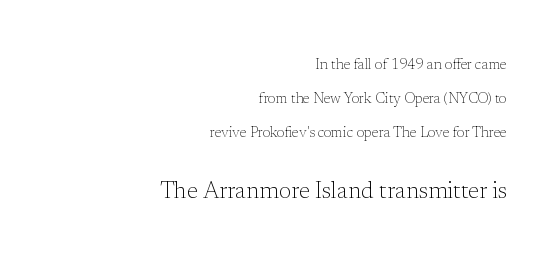
The image shows 23 px text type, upright; set right-aligned, loose line spacing (2.43x), normal letter spacing, not underlined; the second (bottom) block is 1.64x larger.
